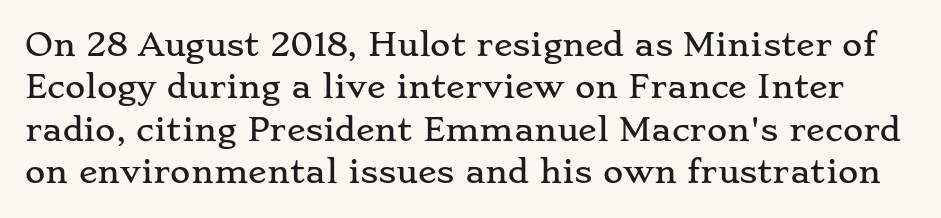
Q: Is the text italic (slanted)? A: No, it is upright.
Q: Is the typeface a serif or a sans-serif typeface? A: Serif.
Q: Is the text underlined? A: No.
Q: Is the spacing between letters normal or unusually wide? A: Normal.
Q: Is the spacing between lines tight, normal or loose? A: Normal.
Q: Width (condensed, normal, or wide)? A: Wide.
Q: Stroke contrast? A: Low.
Q: x-height? A: Small.
Q: Monospaced? A: No.
